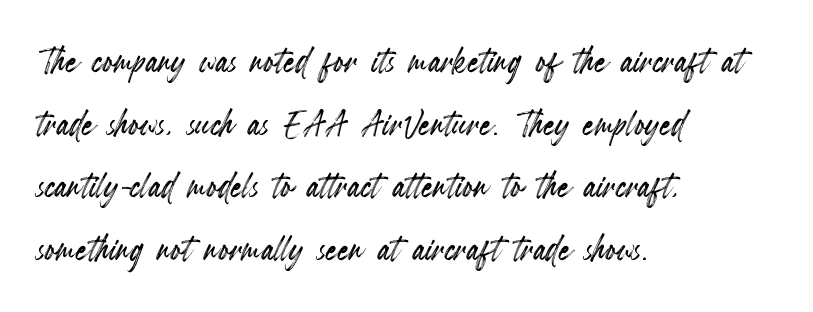
Horizontal alignment here is leftward, the default for most running prose. Do the characters align in a grid? No, the font is proportional. The space between consecutive lines is moderate. Honestly, there is no underline to notice here at all.
